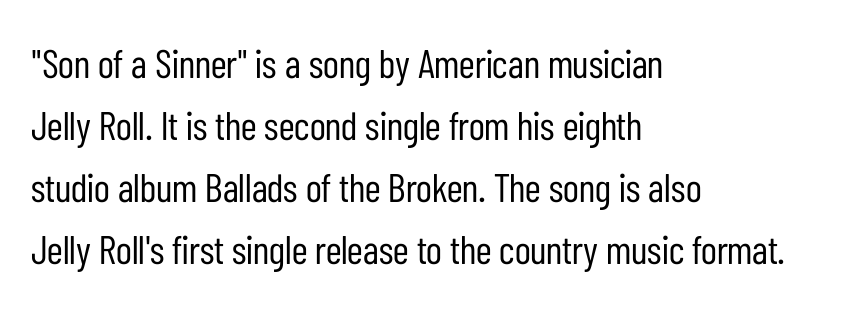
{"serif": "no", "italic": "no", "bold": "no", "weight": "regular", "width": "condensed", "stroke_contrast": "low", "x_height": "medium", "monospaced": "no", "underline": "no", "align": "left", "line_spacing": "normal", "line_spacing_ratio": 1.55, "letter_spacing": "normal", "letter_spacing_em": 0.0, "glyph_px": 40}
